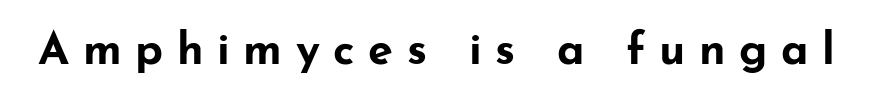
The image shows 45 px bold, wide sans-serif type, upright; set unusually wide letter spacing (+0.3 em), not underlined; low stroke contrast and a small x-height.
